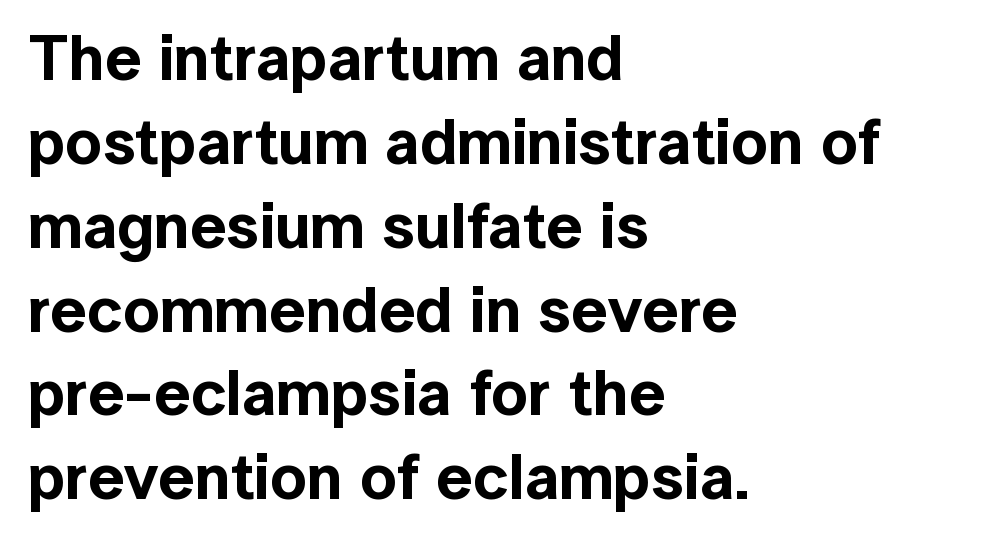
The image shows 64 px sans-serif type, upright; set left-aligned, normal line spacing (1.31x), normal letter spacing, not underlined; a medium x-height.
